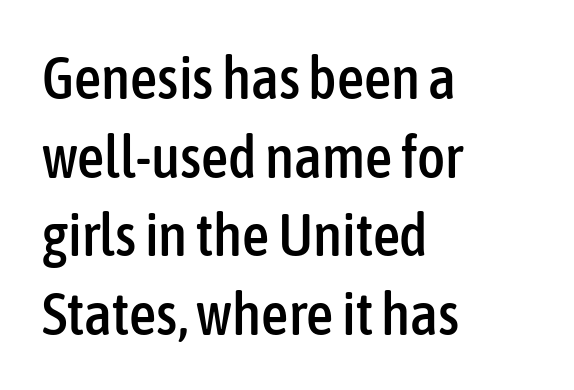
The image shows 60 px condensed sans-serif type, upright; set left-aligned, normal line spacing (1.31x), normal letter spacing, not underlined; low stroke contrast and a medium x-height.
